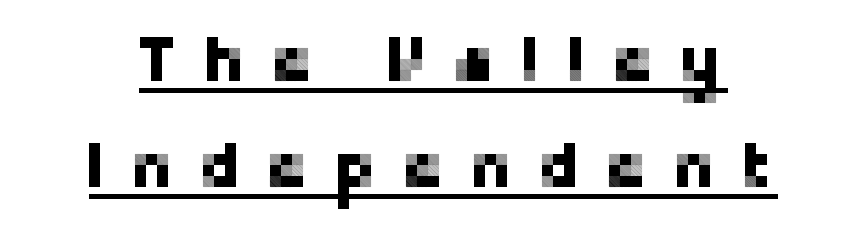
The image shows 66 px sans-serif type, upright; set centered, normal line spacing (1.61x), unusually wide letter spacing (+0.36 em), underlined; low stroke contrast and a medium x-height.
